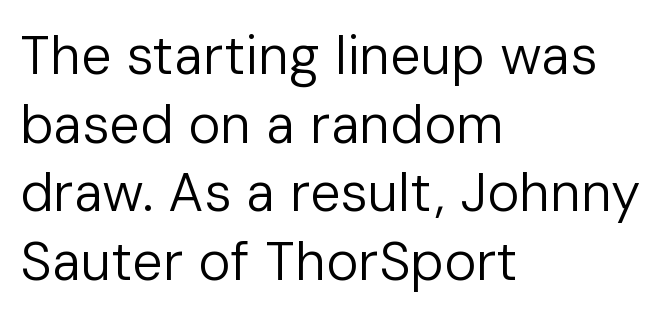
The image shows 54 px regular-weight sans-serif type, upright; set left-aligned, normal line spacing (1.27x), normal letter spacing, not underlined; low stroke contrast and a medium x-height.
